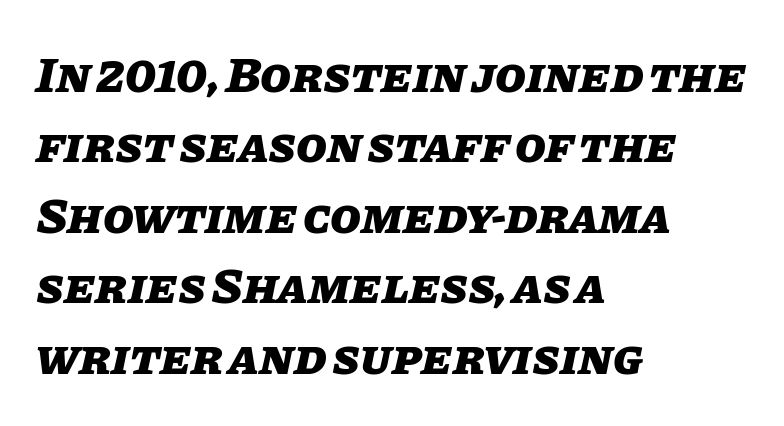
Q: Is the text bold? A: Yes.
Q: Is the text italic (slanted)? A: Yes, it leans right by about 11 degrees.
Q: Is the text underlined? A: No.
Q: How is the paragraph aligned? A: Left-aligned.
Q: Is the spacing between letters normal or unusually wide? A: Normal.
Q: Is the spacing between lines tight, normal or loose? A: Normal.
Q: Width (condensed, normal, or wide)? A: Normal.
Q: Stroke contrast? A: Low.
Q: x-height? A: Large.
Q: Monospaced? A: No.
